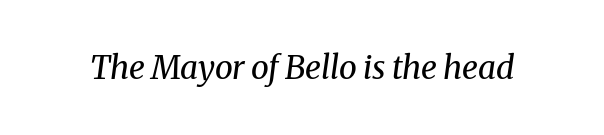
{"serif": "yes", "italic": "yes", "lean": "right", "slant_degrees": 8, "bold": "no", "weight": "regular", "width": "normal", "stroke_contrast": "medium", "x_height": "medium", "monospaced": "no", "underline": "no", "letter_spacing": "normal", "letter_spacing_em": 0.0, "glyph_px": 32}
